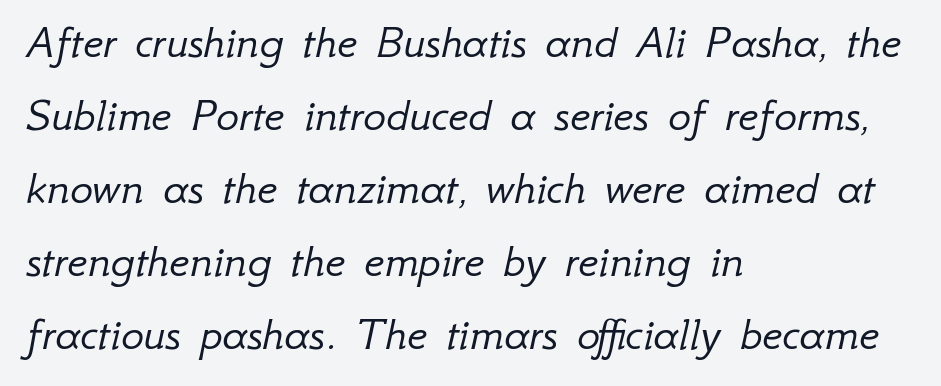
Q: Is the text bold? A: No.
Q: Is the text italic (slanted)? A: Yes, it leans right by about 12 degrees.
Q: Is the text underlined? A: No.
Q: How is the paragraph aligned? A: Left-aligned.
Q: Is the spacing between letters normal or unusually wide? A: Normal.
Q: Is the spacing between lines tight, normal or loose? A: Normal.
Q: Width (condensed, normal, or wide)? A: Normal.
Q: Stroke contrast? A: Low.
Q: x-height? A: Small.
Q: Monospaced? A: No.
